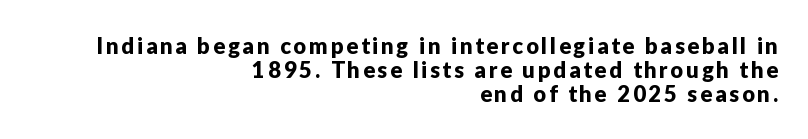
{"italic": "no", "underline": "no", "align": "right", "line_spacing": "tight", "line_spacing_ratio": 1.09, "glyph_px": 22}
